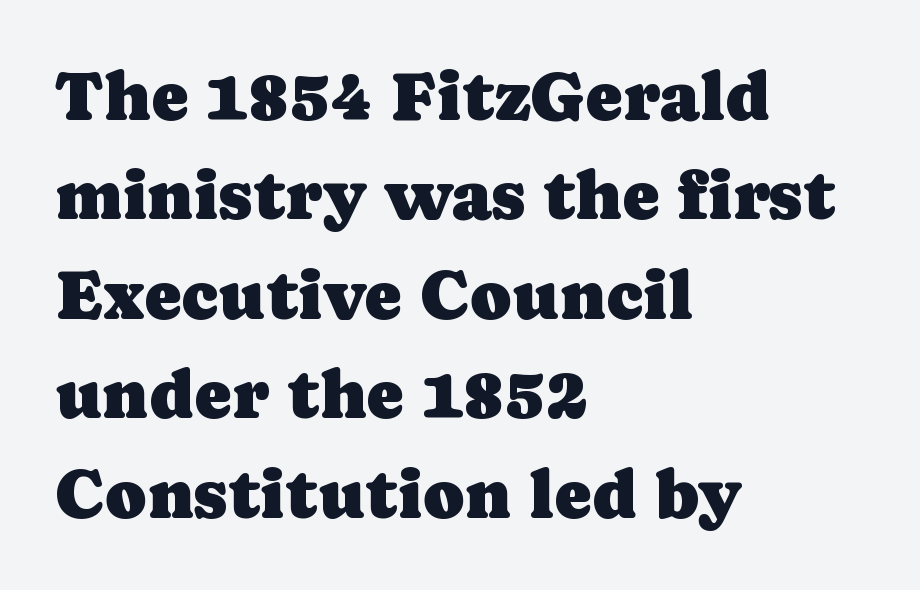
The image shows 70 px serif type, upright; set left-aligned, normal line spacing (1.42x), normal letter spacing, not underlined; low stroke contrast and a medium x-height.
